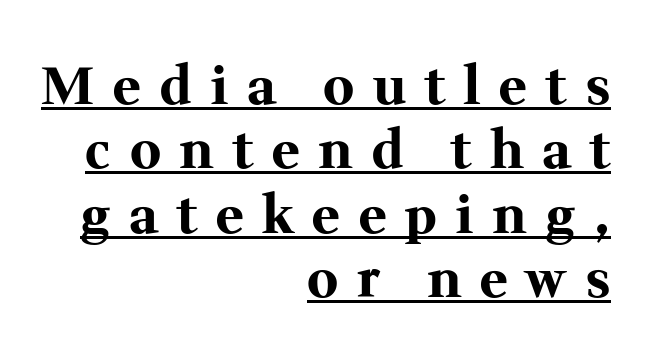
Type style note: has serifs. There is plenty of visible air inserted between adjacent glyphs. The specimen includes a rule beneath the text block's lines. As a designer I'd log this as weight 700, bold. A flush-right, rag-left setting is used for this passage. It's the straight-up-and-down kind of type.
